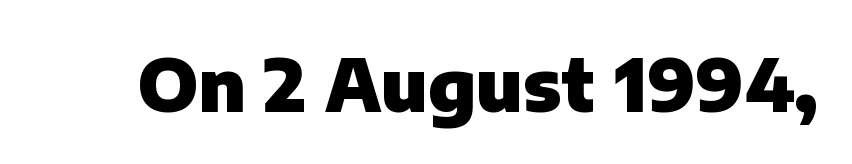
The image shows 74 px heavy sans-serif type, upright; set normal letter spacing, not underlined; low stroke contrast and a medium x-height.
